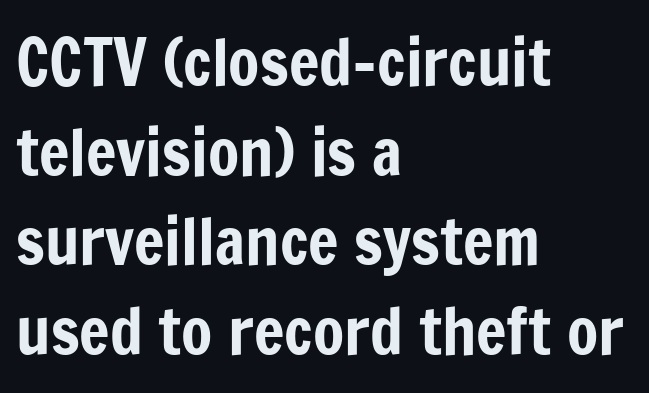
{"serif": "no", "italic": "no", "width": "condensed", "stroke_contrast": "low", "x_height": "medium", "monospaced": "no", "underline": "no", "align": "left", "line_spacing": "normal", "line_spacing_ratio": 1.4, "letter_spacing": "normal", "letter_spacing_em": 0.0, "glyph_px": 64}
